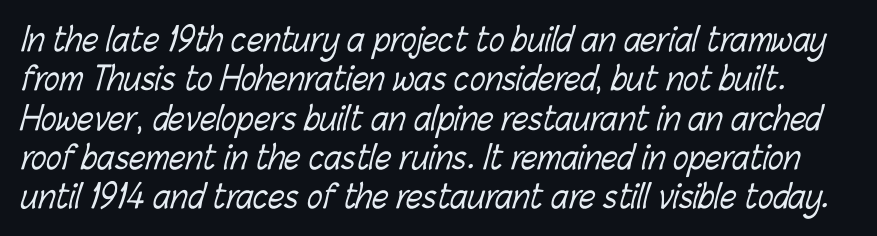
The image shows 32 px light, condensed type; set line spacing 1.23x, normal letter spacing, not underlined; low stroke contrast and a medium x-height.
